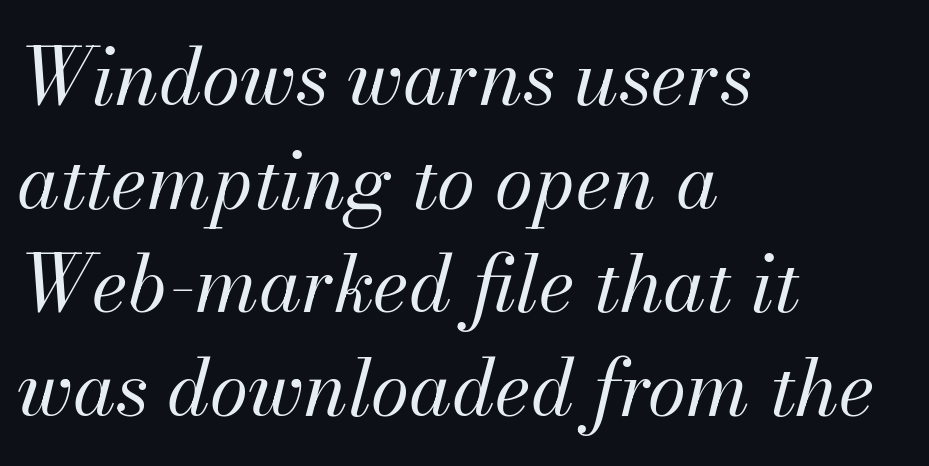
The image shows 78 px regular-weight type, italic (leaning right); set left-aligned, normal line spacing (1.33x), normal letter spacing, not underlined; medium stroke contrast and a small x-height.
